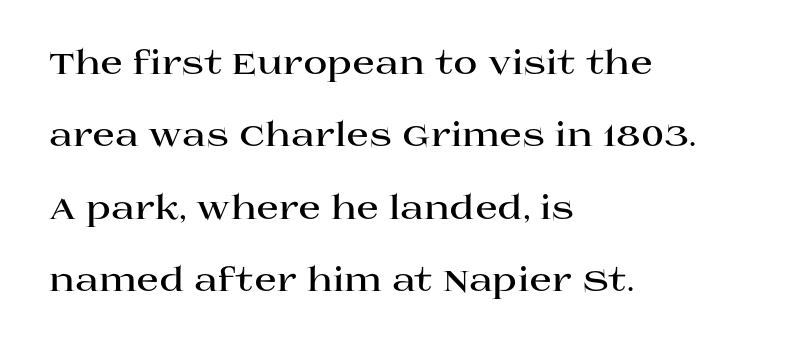
Q: Is the text bold? A: Yes.
Q: Is the text italic (slanted)? A: No, it is upright.
Q: Is the typeface a serif or a sans-serif typeface? A: Serif.
Q: Is the text underlined? A: No.
Q: How is the paragraph aligned? A: Left-aligned.
Q: Is the spacing between letters normal or unusually wide? A: Normal.
Q: Is the spacing between lines tight, normal or loose? A: Loose.
Q: Width (condensed, normal, or wide)? A: Wide.
Q: Stroke contrast? A: High.
Q: x-height? A: Large.
Q: Monospaced? A: No.
